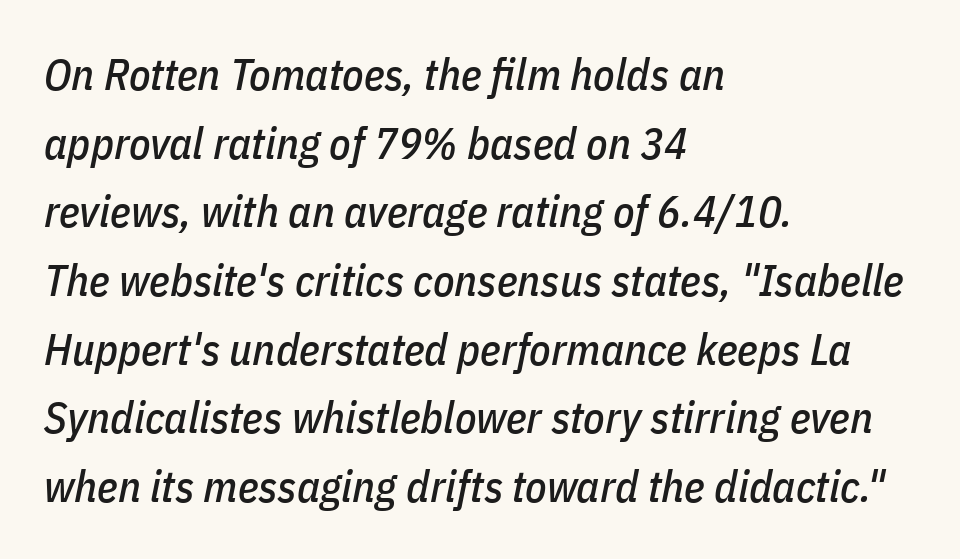
Tall strokes in this sample are angled rather than plumb. Summary of vertical rhythm: regular, with standard interline spacing. A typesetter would call this proportional, since set widths differ per character. A clean baseline with only descenders dipping below it. A typesetter would call this zero additional tracking. The lines are quadded left.
